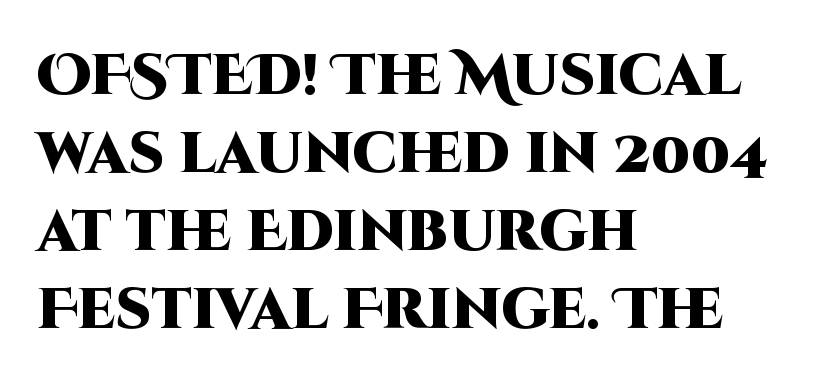
Q: Is the text bold? A: Yes.
Q: Is the text italic (slanted)? A: No, it is upright.
Q: Is the typeface a serif or a sans-serif typeface? A: Sans-serif.
Q: Is the text underlined? A: No.
Q: How is the paragraph aligned? A: Left-aligned.
Q: Is the spacing between letters normal or unusually wide? A: Normal.
Q: Is the spacing between lines tight, normal or loose? A: Normal.
Q: Width (condensed, normal, or wide)? A: Normal.
Q: Stroke contrast? A: High.
Q: x-height? A: Large.
Q: Monospaced? A: No.
